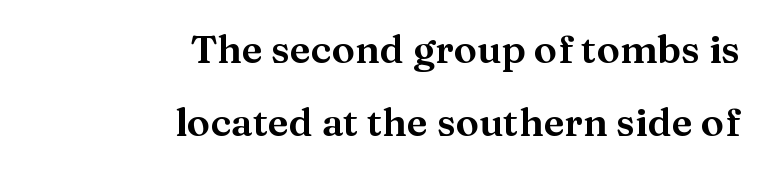
The image shows 39 px serif type, upright; set right-aligned, line spacing 1.86x, normal letter spacing, not underlined; medium stroke contrast and a medium x-height.
